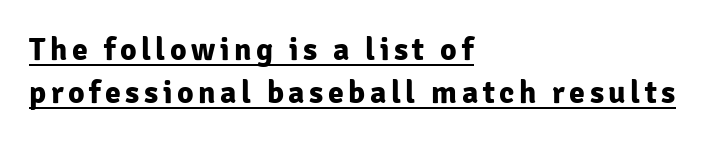
{"serif": "no", "italic": "no", "bold": "yes", "weight": "bold", "width": "normal", "stroke_contrast": "low", "x_height": "medium", "monospaced": "no", "underline": "yes", "align": "left", "line_spacing": "normal", "line_spacing_ratio": 1.35, "glyph_px": 32}
